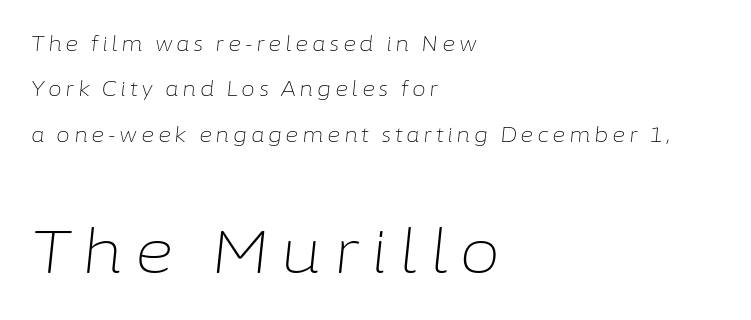
The image shows 60 px light type, italic (leaning right); set left-aligned, loose line spacing (2.27x), not underlined; the second (bottom) block is 3.0x larger; low stroke contrast and a medium x-height.
